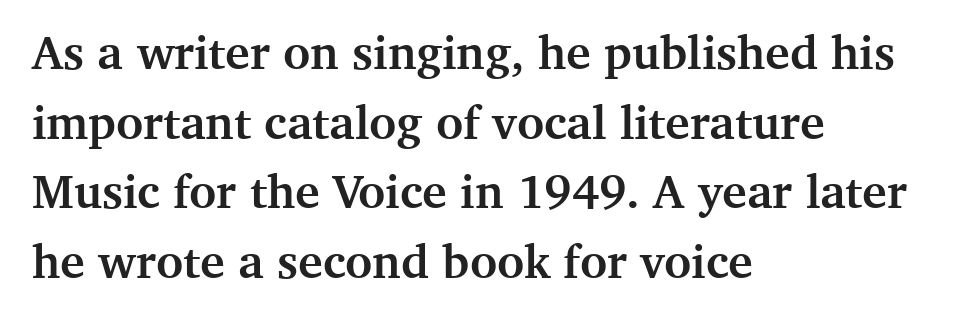
Q: Is the text bold? A: Yes.
Q: Is the text italic (slanted)? A: No, it is upright.
Q: Is the typeface a serif or a sans-serif typeface? A: Serif.
Q: Is the text underlined? A: No.
Q: How is the paragraph aligned? A: Left-aligned.
Q: Is the spacing between letters normal or unusually wide? A: Normal.
Q: Is the spacing between lines tight, normal or loose? A: Normal.
Q: Width (condensed, normal, or wide)? A: Normal.
Q: Stroke contrast? A: Medium.
Q: x-height? A: Medium.
Q: Monospaced? A: No.
